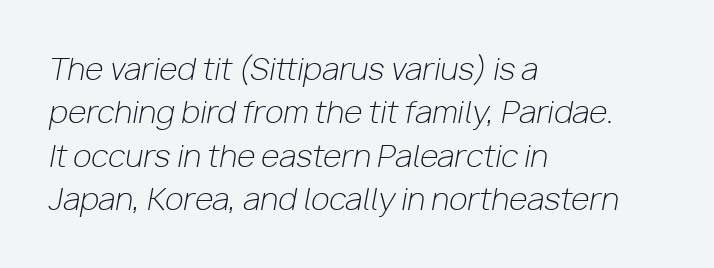
The image shows 30 px light type, italic (leaning right); set left-aligned, normal line spacing (1.45x), normal letter spacing, not underlined; low stroke contrast and a medium x-height.
